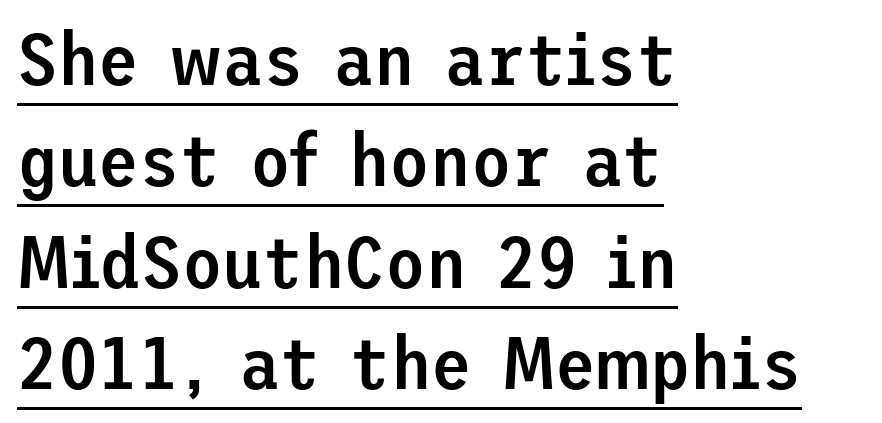
The image shows 74 px semibold sans-serif type, upright; set left-aligned, normal line spacing (1.37x), normal letter spacing, underlined; low stroke contrast and a medium x-height.
